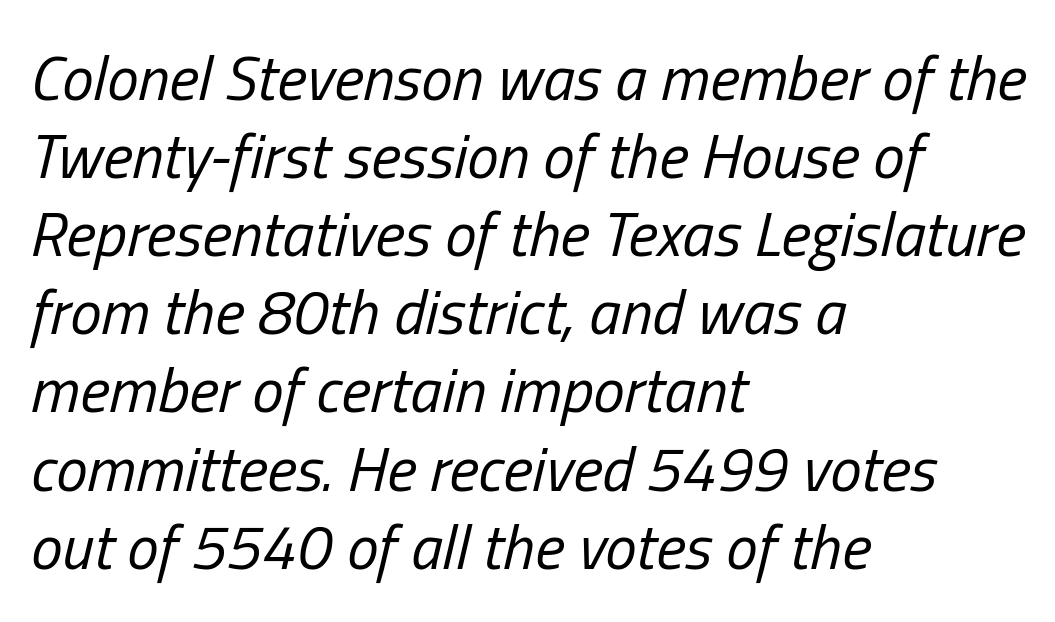
The space beneath each line is pristine and unruled. Spacing verdict: proportional, widths tailored to each character. These lines stack with their left ends in a neat column. Notice how the stems are inclined rather than vertical — that's the hallmark of italics. This sample uses plain, unmodified letter spacing. The weight tops out at a normal text grade.
